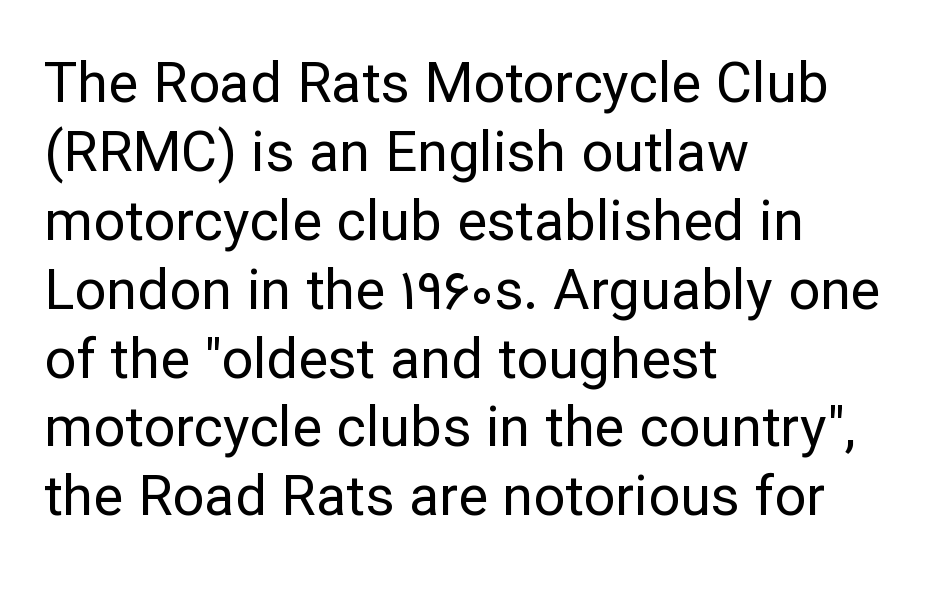
Do the letters lean? They stand straight. Compared with typical body copy, the letter spacing here is the same. Think of a printed novel: that variable character pitch is what you see here. The letterforms sit at book weight or below. If you drew a ruler down the left edge, every line would touch it. Letters rest on an invisible, unmarked baseline.
